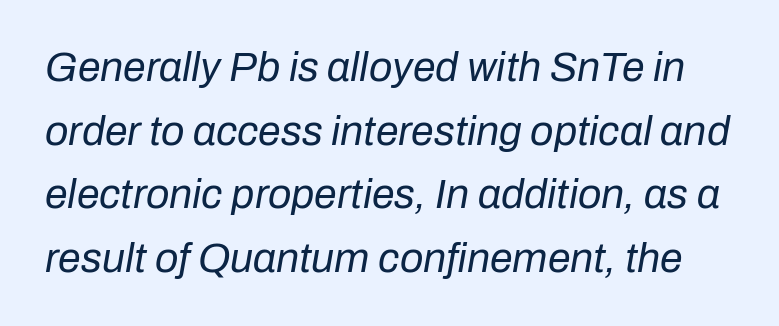
The image shows 41 px regular-weight type, italic (leaning right); set normal line spacing (1.55x), normal letter spacing, not underlined; low stroke contrast and a medium x-height.
